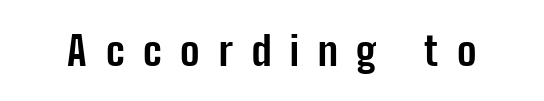
Q: Is the text bold? A: Yes.
Q: Is the text italic (slanted)? A: No, it is upright.
Q: Is the typeface a serif or a sans-serif typeface? A: Sans-serif.
Q: Is the text underlined? A: No.
Q: Is the spacing between letters normal or unusually wide? A: Unusually wide.
Q: Width (condensed, normal, or wide)? A: Condensed.
Q: Stroke contrast? A: Low.
Q: x-height? A: Medium.
Q: Monospaced? A: No.
